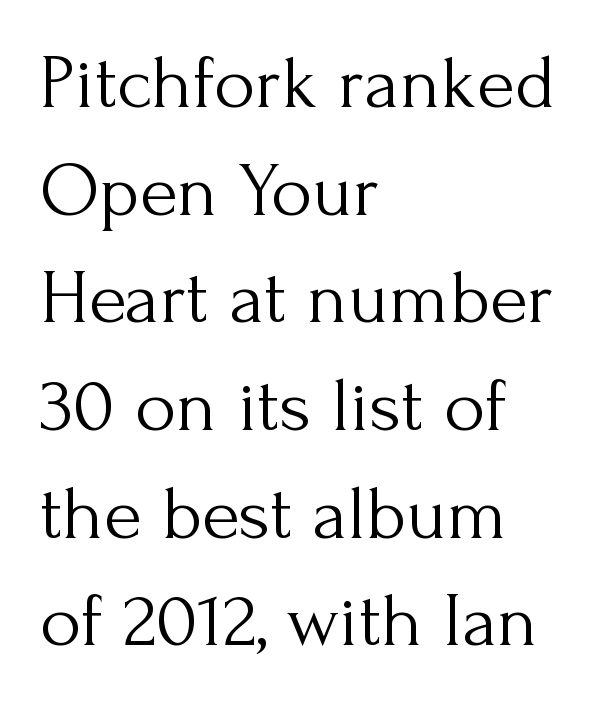
{"serif": "yes", "italic": "no", "bold": "no", "weight": "light", "width": "normal", "stroke_contrast": "medium", "x_height": "small", "monospaced": "no", "underline": "no", "align": "left", "line_spacing": "normal", "line_spacing_ratio": 1.38, "letter_spacing": "normal", "letter_spacing_em": 0.0, "glyph_px": 78}
